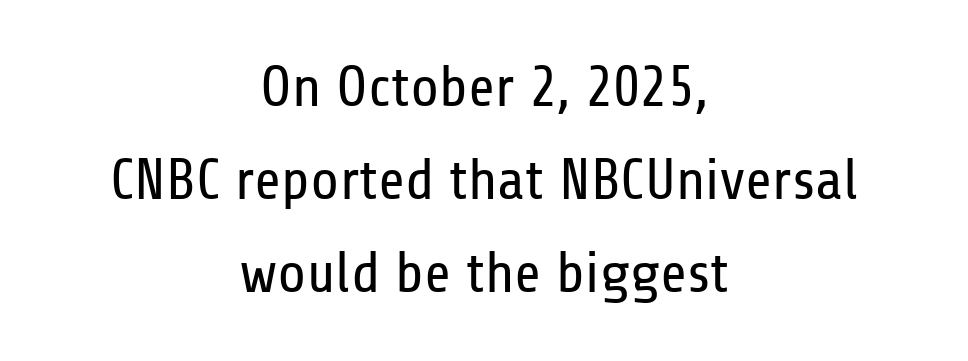
Q: Is the text bold? A: No.
Q: Is the text italic (slanted)? A: No, it is upright.
Q: Is the typeface a serif or a sans-serif typeface? A: Sans-serif.
Q: Is the text underlined? A: No.
Q: How is the paragraph aligned? A: Centered.
Q: Is the spacing between letters normal or unusually wide? A: Normal.
Q: Is the spacing between lines tight, normal or loose? A: Normal.
Q: Width (condensed, normal, or wide)? A: Condensed.
Q: Stroke contrast? A: Low.
Q: x-height? A: Medium.
Q: Monospaced? A: No.
